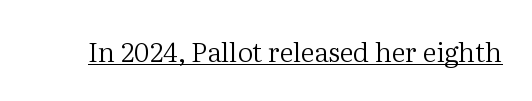
{"italic": "no", "bold": "no", "underline": "yes", "letter_spacing": "normal", "letter_spacing_em": 0.0, "glyph_px": 27}
